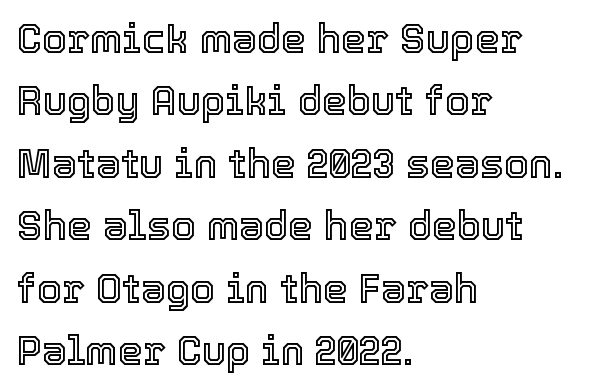
The ragged edge is on the right, which tells us the setting is flush left. The face used here is proportionally spaced, like ordinary book or web type. Honestly, there is no underline to notice here at all. In terms of posture, this sample is upright. Spacing between characters is what you'd get straight out of the box. The passage shown stacks its lines at a standard gap.
